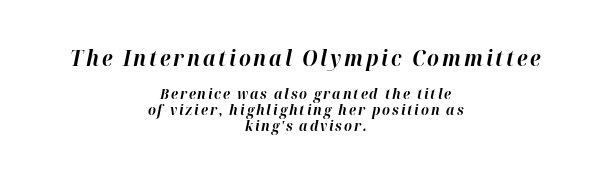
Q: Is the text bold? A: Yes.
Q: Is the text italic (slanted)? A: Yes, it leans right by about 12 degrees.
Q: Is the text underlined? A: No.
Q: How is the paragraph aligned? A: Centered.
Q: Is the spacing between lines tight, normal or loose? A: Tight.
Q: Which block of text is set in a larger size, the first (top) or the second (bottom)? A: The first (top) one.
